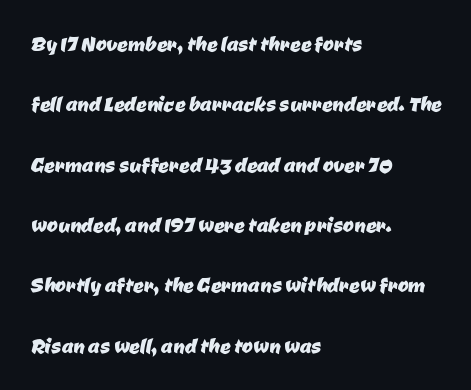
The image shows 26 px text type; set left-aligned, loose line spacing (2.32x), normal letter spacing, not underlined.
